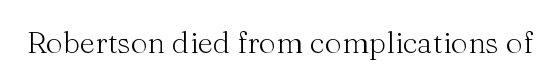
Regarding serifs, this sample has them. Check the space under the baseline: it is left empty. Style check: upright. Stems here are at most as thick as an everyday book face.
